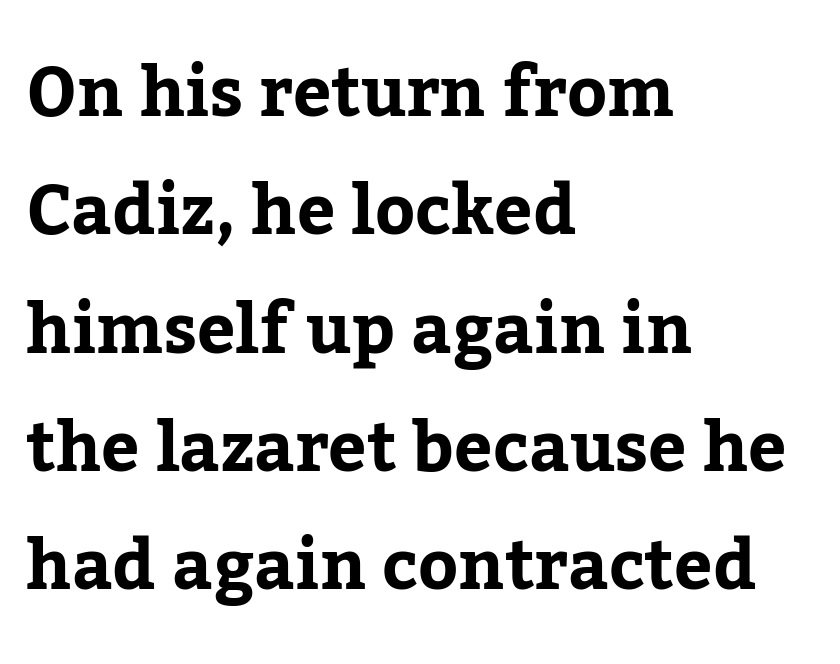
{"serif": "yes", "italic": "no", "bold": "yes", "weight": "bold", "width": "normal", "stroke_contrast": "low", "x_height": "medium", "monospaced": "no", "underline": "no", "align": "left", "line_spacing_ratio": 1.74, "letter_spacing": "normal", "letter_spacing_em": 0.0, "glyph_px": 68}
